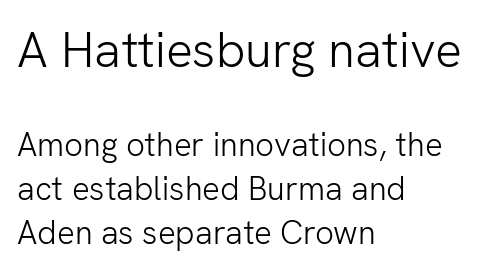
Q: Is the text bold? A: No.
Q: Is the text italic (slanted)? A: No, it is upright.
Q: Is the typeface a serif or a sans-serif typeface? A: Sans-serif.
Q: Is the text underlined? A: No.
Q: How is the paragraph aligned? A: Left-aligned.
Q: Is the spacing between letters normal or unusually wide? A: Normal.
Q: Is the spacing between lines tight, normal or loose? A: Normal.
Q: Which block of text is set in a larger size, the first (top) or the second (bottom)? A: The first (top) one.
Q: Width (condensed, normal, or wide)? A: Normal.
Q: Stroke contrast? A: Low.
Q: x-height? A: Medium.
Q: Monospaced? A: No.
